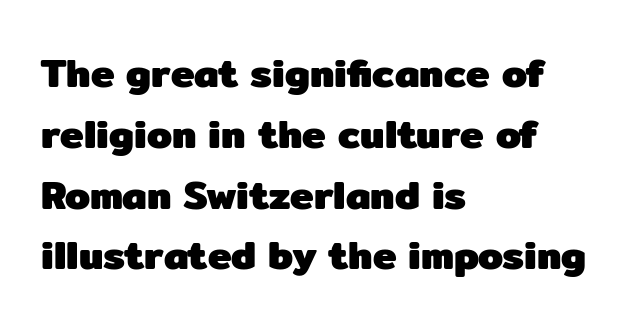
Bare-footed words on every line. A typesetter would mark this as roman, not italic. The typesetter chose a ragged-right arrangement here. Each letter keeps its own natural width here, so spacing adapts to shape. What weight is shown? A full bold with thick strokes. Between one letter and the next there's only the usual sliver of space.
